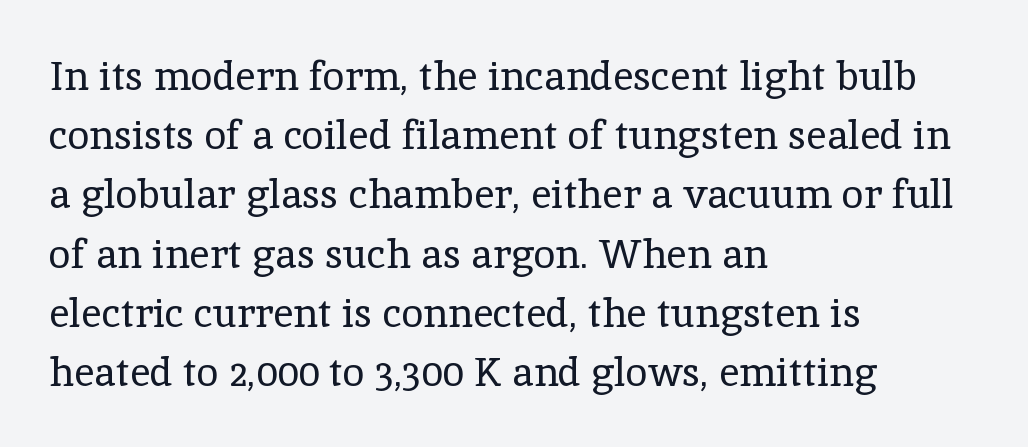
Lines of text with bare space underneath. Proportional: the letters do not fall into vertical columns. These lines are set flush left with a ragged right edge. The lettering stays uniformly vertical, giving the passage a roman look.
